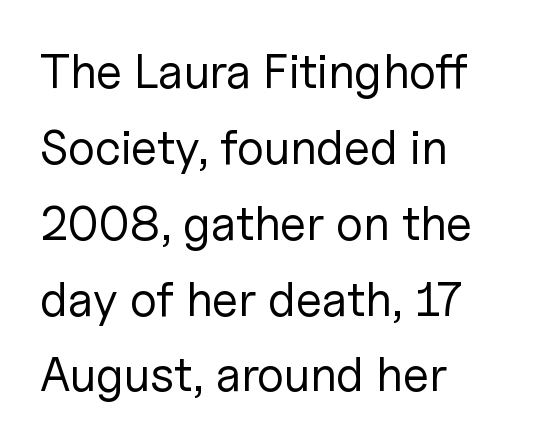
Q: Is the text bold? A: No.
Q: Is the text italic (slanted)? A: No, it is upright.
Q: Is the typeface a serif or a sans-serif typeface? A: Sans-serif.
Q: Is the text underlined? A: No.
Q: How is the paragraph aligned? A: Left-aligned.
Q: Is the spacing between letters normal or unusually wide? A: Normal.
Q: Is the spacing between lines tight, normal or loose? A: Normal.
Q: Width (condensed, normal, or wide)? A: Normal.
Q: Stroke contrast? A: Low.
Q: x-height? A: Medium.
Q: Monospaced? A: No.
